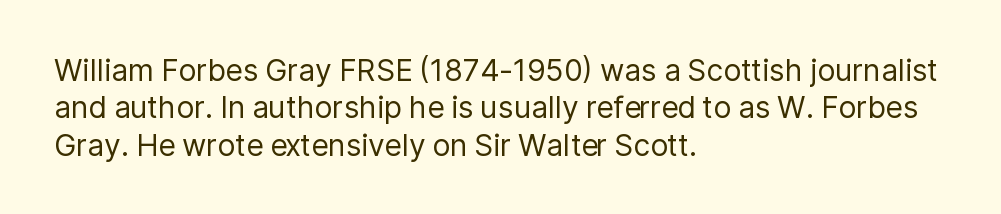
The image shows 30 px regular-weight sans-serif type, upright; set left-aligned, normal line spacing (1.25x), normal letter spacing, not underlined; low stroke contrast and a medium x-height.
